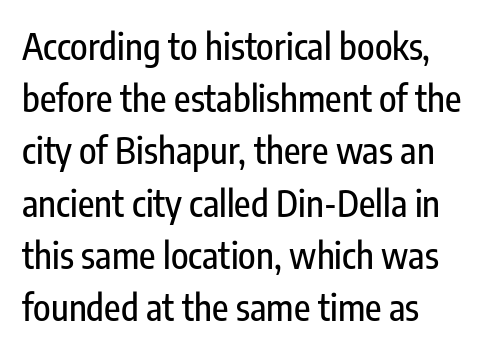
{"serif": "no", "italic": "no", "width": "condensed", "stroke_contrast": "low", "x_height": "medium", "monospaced": "no", "underline": "no", "line_spacing": "normal", "line_spacing_ratio": 1.45, "letter_spacing": "normal", "letter_spacing_em": 0.0, "glyph_px": 36}
